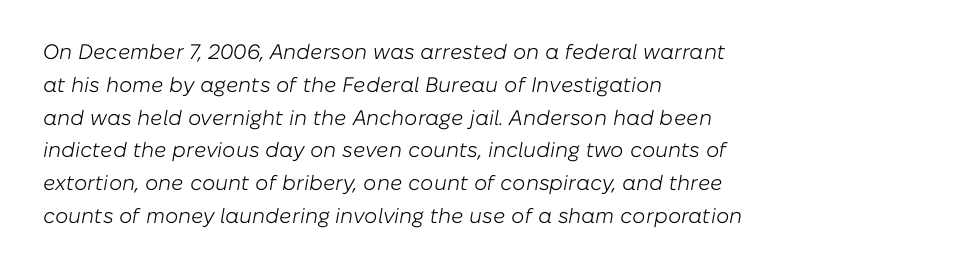
Q: Is the text bold? A: No.
Q: Is the text italic (slanted)? A: Yes, it leans right by about 10 degrees.
Q: Is the text underlined? A: No.
Q: How is the paragraph aligned? A: Left-aligned.
Q: Is the spacing between letters normal or unusually wide? A: Normal.
Q: Is the spacing between lines tight, normal or loose? A: Normal.
